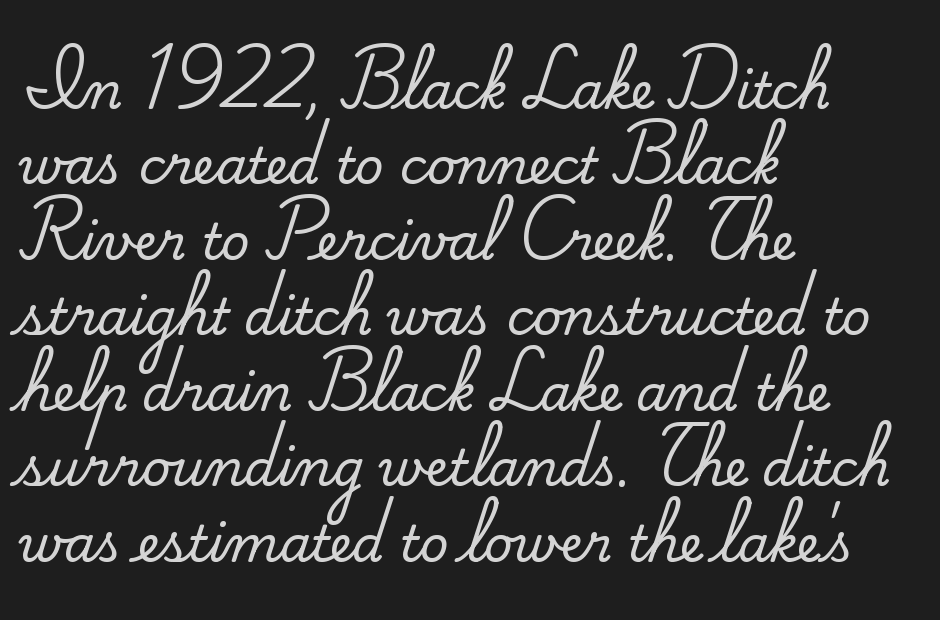
Q: Is the text italic (slanted)? A: Yes.
Q: Is the typeface a serif or a sans-serif typeface? A: Serif.
Q: Is the text underlined? A: No.
Q: How is the paragraph aligned? A: Left-aligned.
Q: Is the spacing between letters normal or unusually wide? A: Normal.
Q: Is the spacing between lines tight, normal or loose? A: Normal.
Q: Width (condensed, normal, or wide)? A: Normal.
Q: Stroke contrast? A: Medium.
Q: x-height? A: Small.
Q: Monospaced? A: No.
